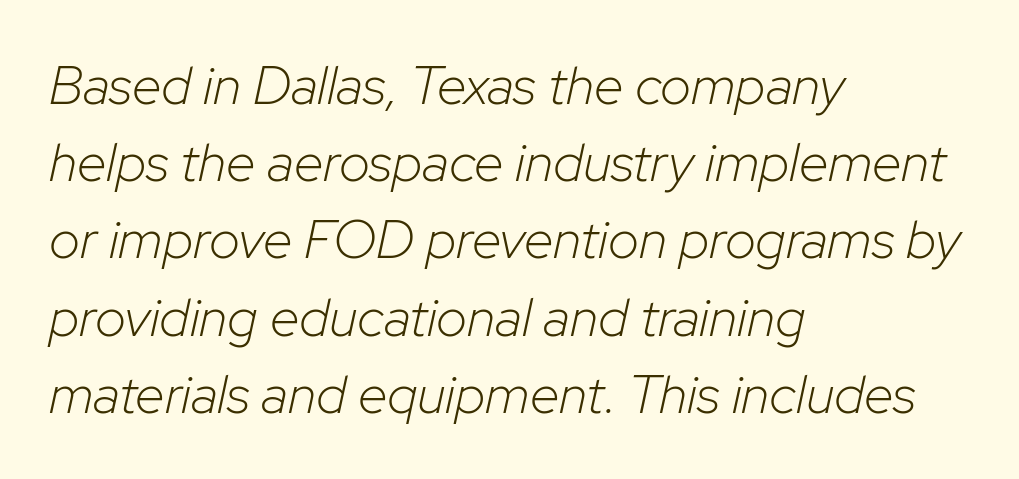
The image shows 54 px light type, italic (leaning right); set left-aligned, normal line spacing (1.43x), normal letter spacing, not underlined; low stroke contrast and a medium x-height.
